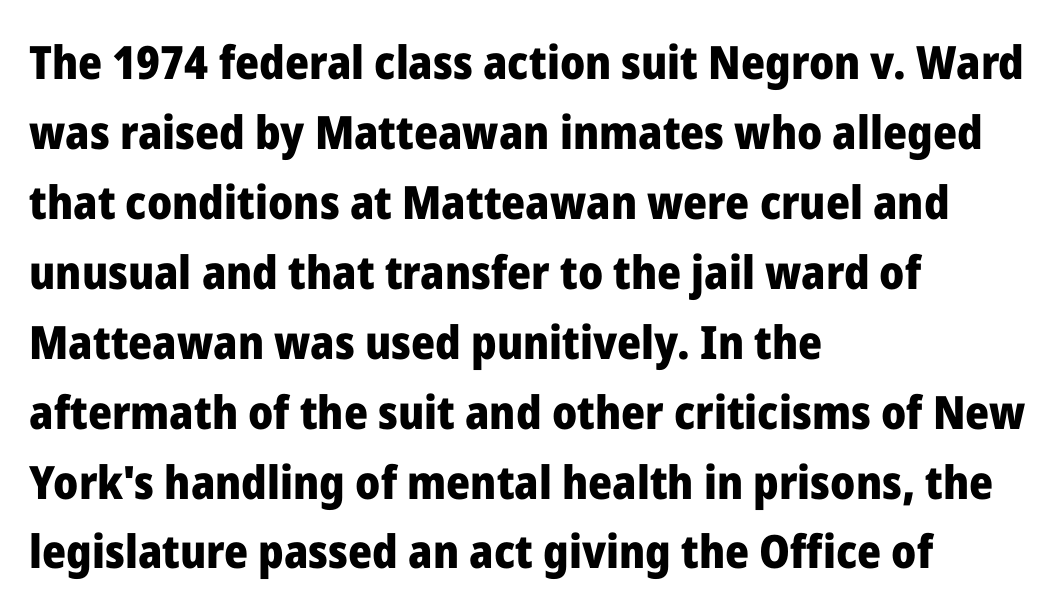
The image shows 46 px heavy sans-serif type, upright; set left-aligned, normal line spacing (1.52x), normal letter spacing, not underlined; low stroke contrast and a medium x-height.
